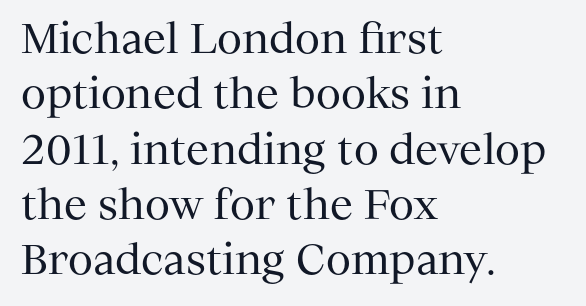
Q: Is the text bold? A: No.
Q: Is the text italic (slanted)? A: No, it is upright.
Q: Is the typeface a serif or a sans-serif typeface? A: Serif.
Q: Is the text underlined? A: No.
Q: How is the paragraph aligned? A: Left-aligned.
Q: Is the spacing between letters normal or unusually wide? A: Normal.
Q: Is the spacing between lines tight, normal or loose? A: Normal.
Q: Width (condensed, normal, or wide)? A: Normal.
Q: Stroke contrast? A: Medium.
Q: x-height? A: Medium.
Q: Monospaced? A: No.
